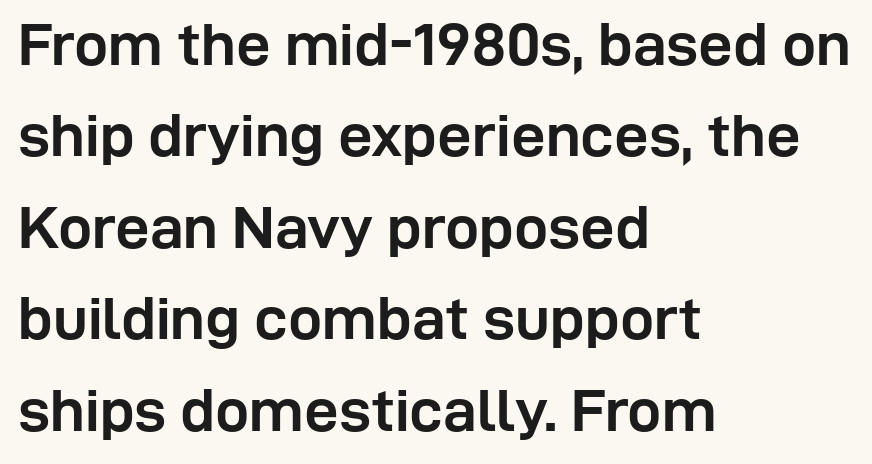
{"serif": "no", "italic": "no", "bold": "yes", "weight": "semibold", "width": "normal", "stroke_contrast": "low", "x_height": "medium", "monospaced": "no", "underline": "no", "align": "left", "line_spacing": "normal", "line_spacing_ratio": 1.5, "letter_spacing": "normal", "letter_spacing_em": 0.0, "glyph_px": 61}
